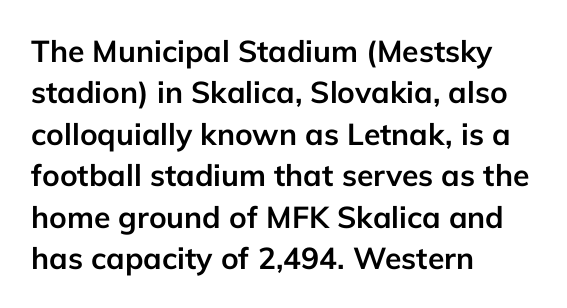
Q: Is the text bold? A: Yes.
Q: Is the text italic (slanted)? A: No, it is upright.
Q: Is the typeface a serif or a sans-serif typeface? A: Sans-serif.
Q: Is the text underlined? A: No.
Q: How is the paragraph aligned? A: Left-aligned.
Q: Is the spacing between letters normal or unusually wide? A: Normal.
Q: Is the spacing between lines tight, normal or loose? A: Normal.
Q: Width (condensed, normal, or wide)? A: Normal.
Q: Stroke contrast? A: Low.
Q: x-height? A: Medium.
Q: Monospaced? A: No.
